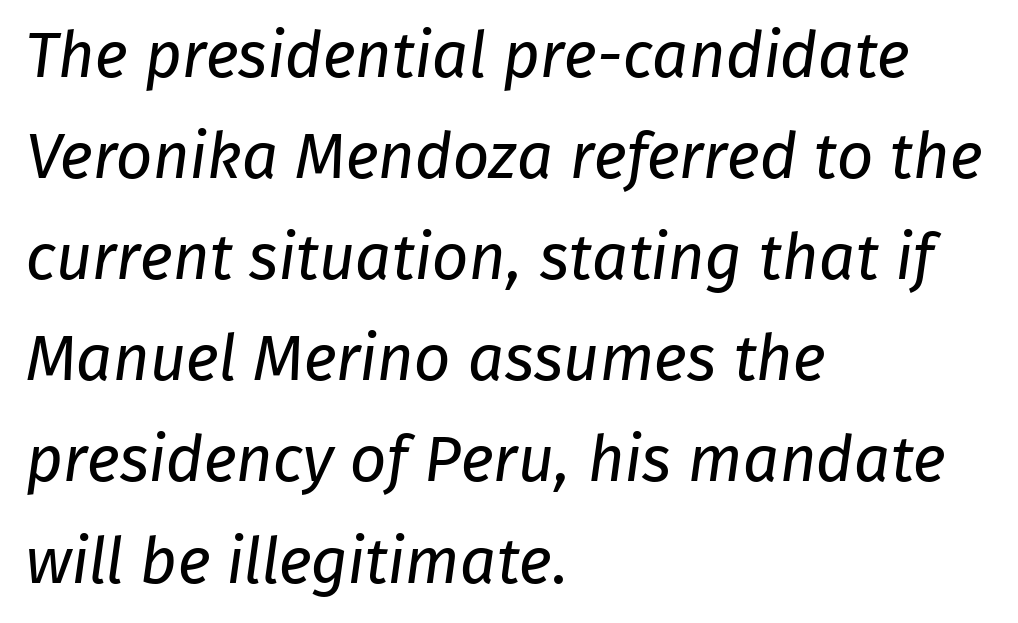
These lines are set flush left with a ragged right edge. Check where the strokes stop: nothing finishes them off — pure sans. You could not count columns in this text — the font is proportionally spaced. Only glyphs here, with clear space below each row. Honestly, the letter spacing is just normal — you wouldn't notice it.
